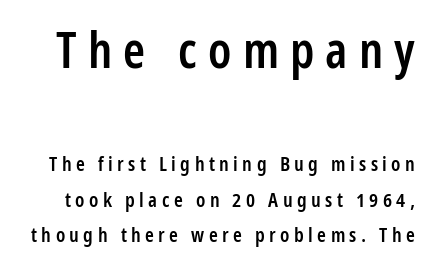
Upright lettering throughout. Just letters on the line, the space beneath them empty. Each letter keeps its own natural width here, so spacing adapts to shape. The composition opens big and finishes small.
